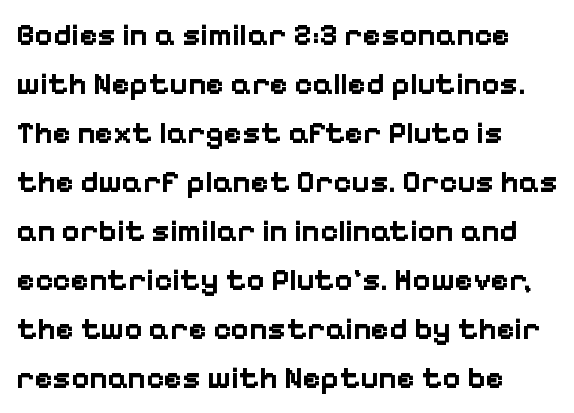
{"serif": "no", "italic": "no", "bold": "yes", "weight": "bold", "width": "normal", "stroke_contrast": "low", "x_height": "medium", "monospaced": "no", "underline": "no", "align": "left", "line_spacing": "normal", "line_spacing_ratio": 1.58, "letter_spacing": "normal", "letter_spacing_em": 0.0, "glyph_px": 31}
